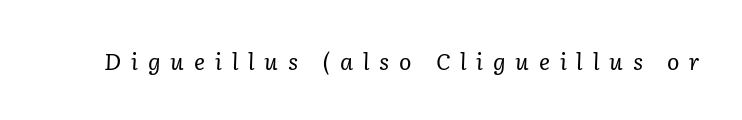
Q: Is the text bold? A: No.
Q: Is the text italic (slanted)? A: Yes, it leans right by about 2 degrees.
Q: Is the text underlined? A: No.
Q: Is the spacing between letters normal or unusually wide? A: Unusually wide.
